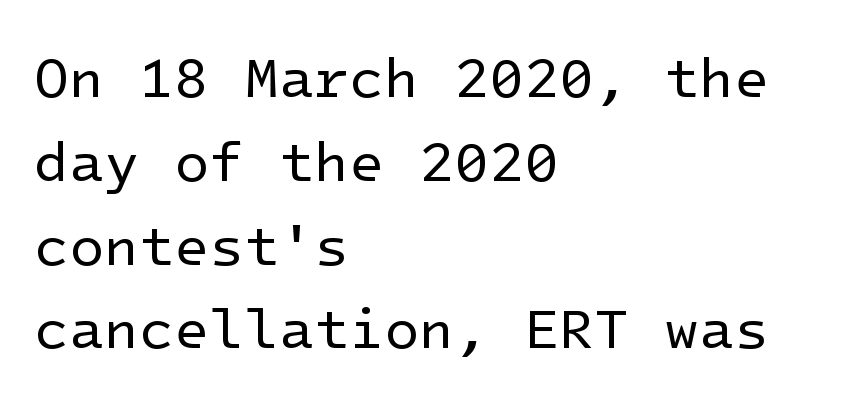
The image shows 57 px regular-weight sans-serif type, upright; set left-aligned, normal line spacing (1.47x), normal letter spacing, not underlined; low stroke contrast and a medium x-height.
